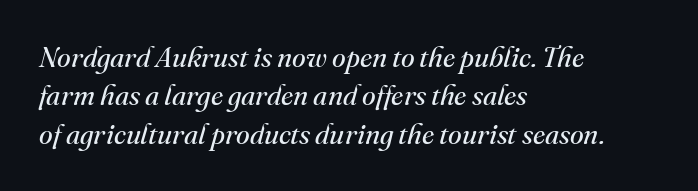
The space directly below the letters is spotless. Rendered with sloped, italic letterforms. Nothing heavy about these letters — not bold at all. Teacher's note: observe the even left margin — that is flush-left alignment. The font family rendered here belongs to the serif group.
